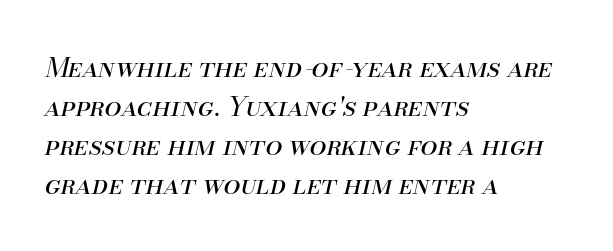
The image shows 27 px text type, italic (leaning right); set left-aligned, normal line spacing (1.44x), normal letter spacing, not underlined.
